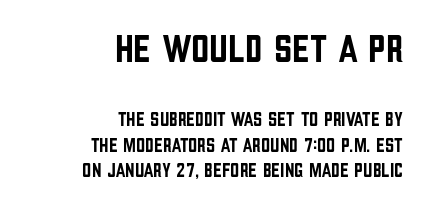
The image shows 40 px condensed sans-serif type, upright; set right-aligned, normal line spacing (1.26x), normal letter spacing, not underlined; the first (top) block is 2.0x larger; low stroke contrast and a large x-height.
